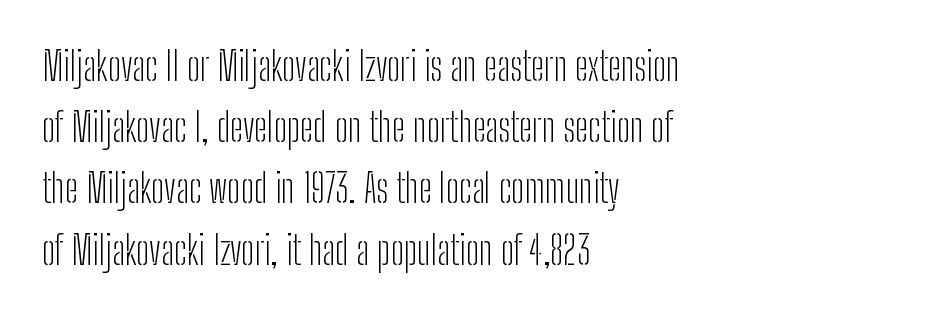
The image shows 39 px light, condensed sans-serif type, upright; set left-aligned, normal line spacing (1.57x), normal letter spacing, not underlined; low stroke contrast and a medium x-height.
